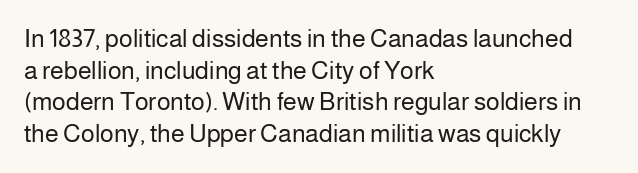
The image shows 25 px text type, upright; set left-aligned, normal line spacing (1.27x), normal letter spacing, not underlined.
